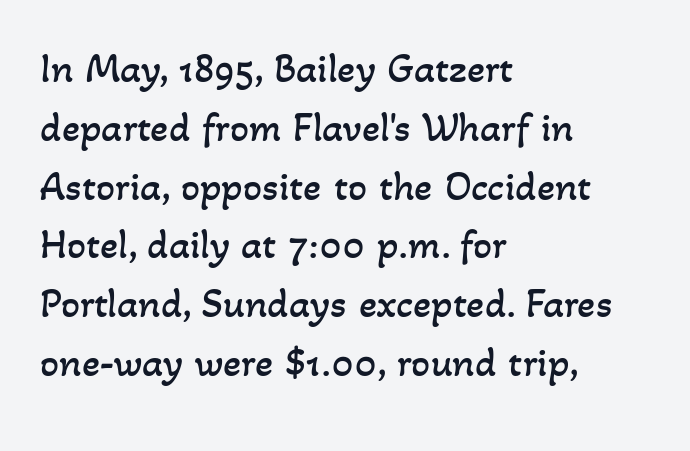
{"bold": "no", "weight": "regular", "width": "normal", "stroke_contrast": "low", "x_height": "small", "monospaced": "no", "underline": "no", "align": "left", "line_spacing": "normal", "line_spacing_ratio": 1.4, "letter_spacing": "normal", "letter_spacing_em": 0.0, "glyph_px": 42}
